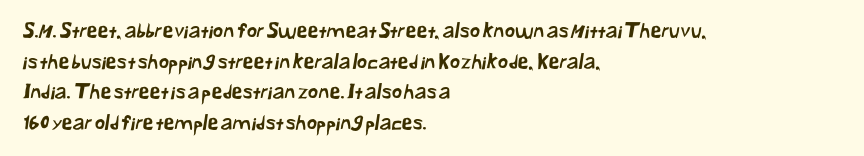
Q: Is the text underlined? A: No.
Q: How is the paragraph aligned? A: Left-aligned.
Q: Is the spacing between letters normal or unusually wide? A: Normal.
Q: Is the spacing between lines tight, normal or loose? A: Normal.
